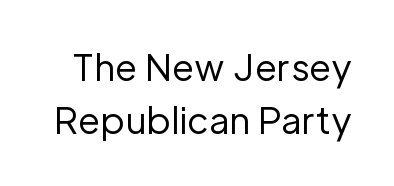
{"serif": "no", "italic": "no", "bold": "no", "weight": "regular", "width": "normal", "stroke_contrast": "low", "x_height": "medium", "monospaced": "no", "underline": "no", "line_spacing": "normal", "line_spacing_ratio": 1.48, "letter_spacing": "normal", "letter_spacing_em": 0.0, "glyph_px": 36}
